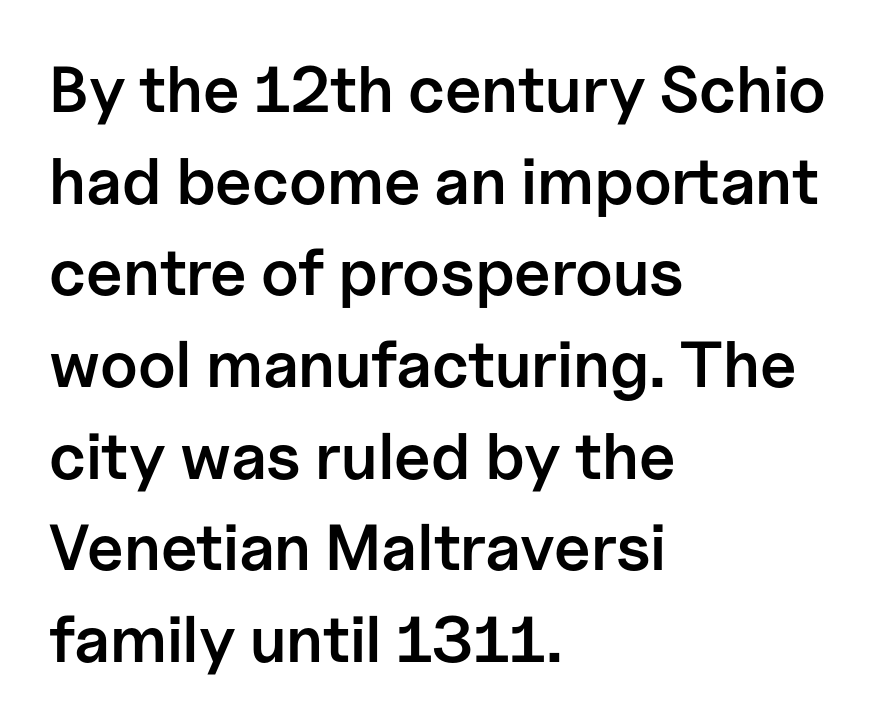
{"serif": "no", "italic": "no", "bold": "semi", "weight": "semibold", "width": "normal", "stroke_contrast": "low", "x_height": "medium", "monospaced": "no", "underline": "no", "align": "left", "line_spacing": "normal", "line_spacing_ratio": 1.41, "letter_spacing": "normal", "letter_spacing_em": 0.0, "glyph_px": 65}
